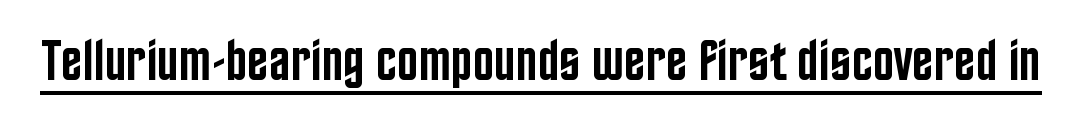
The image shows 57 px semibold, condensed sans-serif type, upright; set normal letter spacing, underlined; low stroke contrast and a large x-height.
